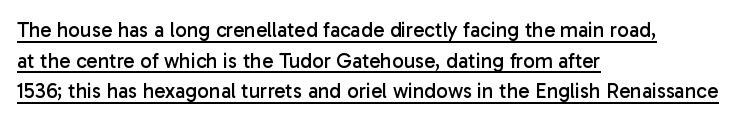
Nothing unusual about the tracking: characters are spaced as the font intends. A normal amount of white space separates one row of letters from the next. No heavy texture on the line: the type isn't bold. Is there any slant? The stems are plumb.
